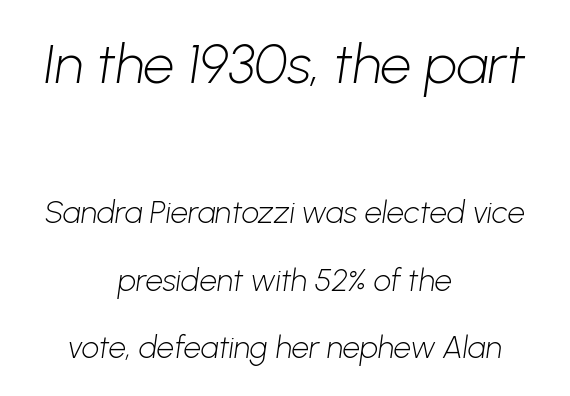
The letters in the upper block stand taller than those in the block below. Does the type have serifs? No, each stem ends abruptly. A quiet, ordinary-to-light weight characterises the typeface. Quick note: interline space is abundant. No extra tracking has been applied to these lines. The paragraph has two soft edges and a firm central axis.
